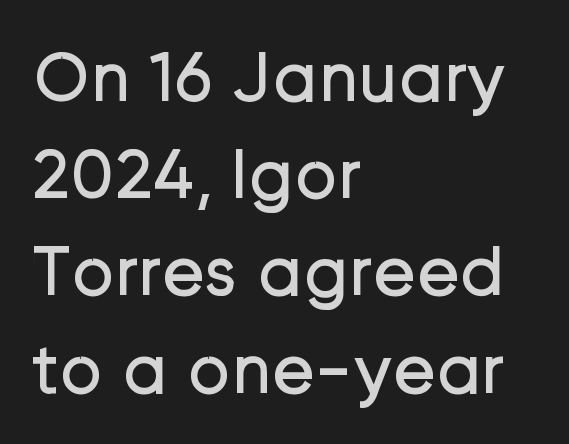
{"serif": "no", "italic": "no", "bold": "no", "weight": "regular", "width": "normal", "stroke_contrast": "low", "x_height": "medium", "monospaced": "no", "underline": "no", "align": "left", "line_spacing": "normal", "line_spacing_ratio": 1.35, "letter_spacing": "normal", "letter_spacing_em": 0.0, "glyph_px": 72}
